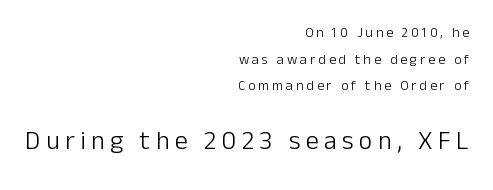
The image shows 26 px text type, upright; set right-aligned, loose line spacing (1.91x), unusually wide letter spacing (+0.21 em), not underlined; the second (bottom) block is 1.86x larger.
